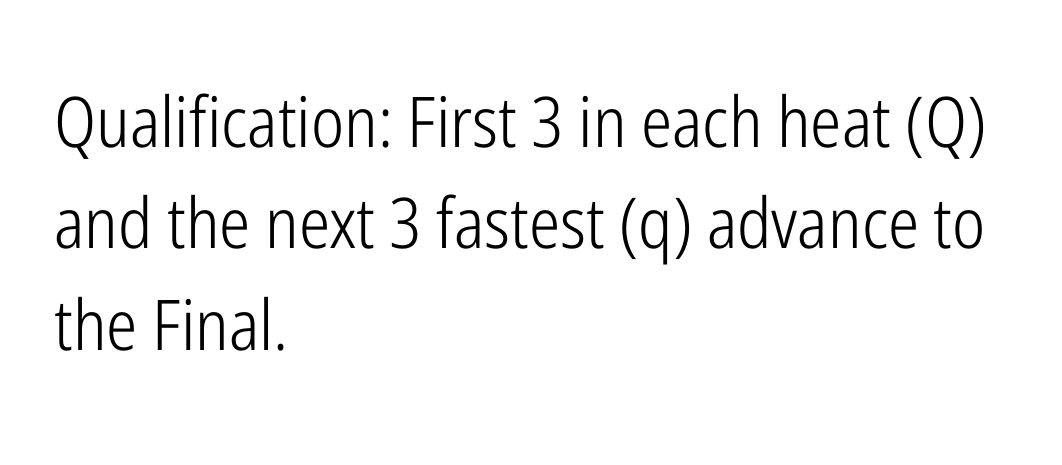
Q: Is the text bold? A: No.
Q: Is the text italic (slanted)? A: No, it is upright.
Q: Is the typeface a serif or a sans-serif typeface? A: Sans-serif.
Q: Is the text underlined? A: No.
Q: How is the paragraph aligned? A: Left-aligned.
Q: Is the spacing between letters normal or unusually wide? A: Normal.
Q: Is the spacing between lines tight, normal or loose? A: Normal.
Q: Width (condensed, normal, or wide)? A: Condensed.
Q: Stroke contrast? A: Low.
Q: x-height? A: Medium.
Q: Monospaced? A: No.
